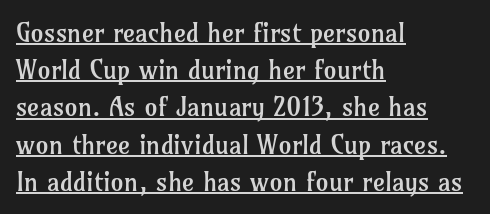
Summary of weight: not heavy and not bold. The type sits square on the baseline with zero lean. Tracking here is standard; glyphs follow each other at the usual distance. The glyphs are accompanied by a horizontal stroke just below them. Leftover space on each line is placed entirely after the last word.
